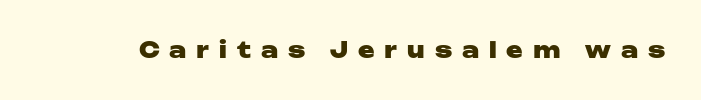
{"italic": "no", "bold": "yes", "underline": "no", "letter_spacing": "wide", "letter_spacing_em": 0.45, "glyph_px": 22}
